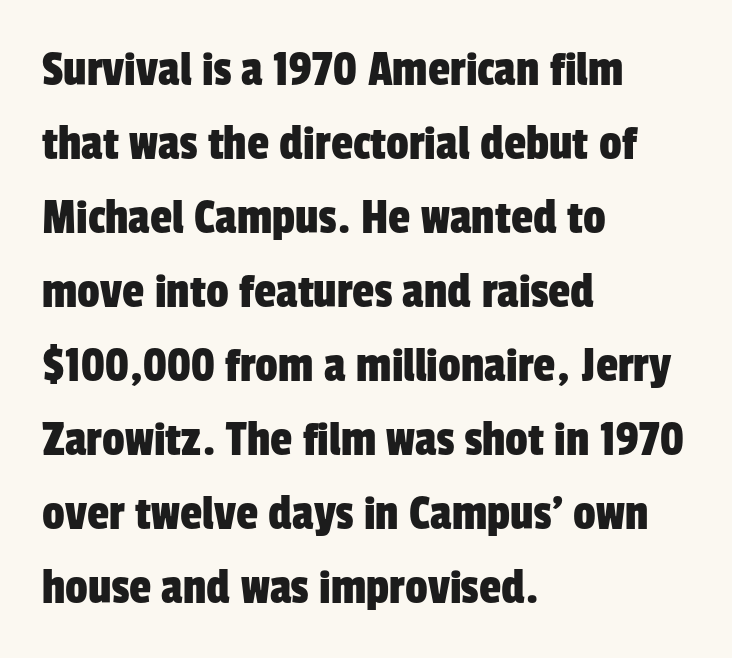
Just letters on the line, the space beneath them empty. Each new line begins a customary step beneath the previous one. The tracking reads as untouched default to a designer's eye. The font family rendered here belongs to the sans-serif group.
